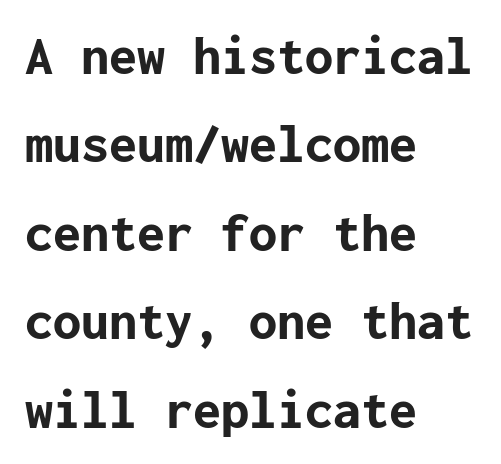
The image shows 56 px bold sans-serif type, upright; set left-aligned, normal line spacing (1.58x), normal letter spacing, not underlined; low stroke contrast and a medium x-height.
